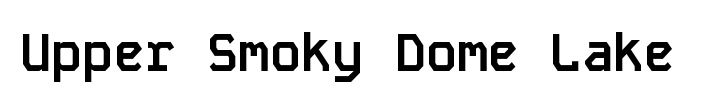
Q: Is the text bold? A: Yes.
Q: Is the text italic (slanted)? A: No, it is upright.
Q: Is the typeface a serif or a sans-serif typeface? A: Sans-serif.
Q: Is the text underlined? A: No.
Q: Is the spacing between letters normal or unusually wide? A: Normal.
Q: Width (condensed, normal, or wide)? A: Normal.
Q: Stroke contrast? A: Low.
Q: x-height? A: Large.
Q: Monospaced? A: Yes.
